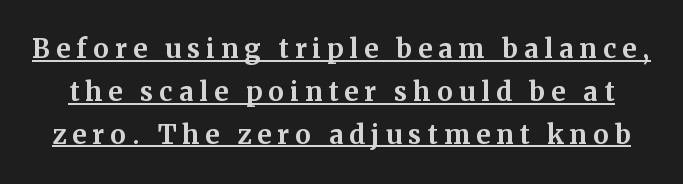
Inter-character spacing is expanded well beyond the font's built-in metrics. Normally led — the rows are evenly, conventionally spaced. A dark, heavy texture on the line: the type is bold. Do the letters lean? They stand straight.
